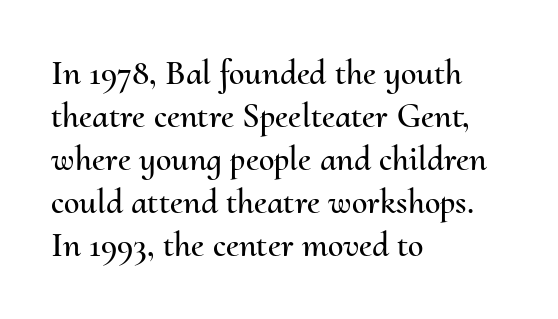
Q: Is the text italic (slanted)? A: No, it is upright.
Q: Is the text underlined? A: No.
Q: How is the paragraph aligned? A: Left-aligned.
Q: Is the spacing between letters normal or unusually wide? A: Normal.
Q: Width (condensed, normal, or wide)? A: Normal.
Q: Stroke contrast? A: Medium.
Q: x-height? A: Small.
Q: Monospaced? A: No.
